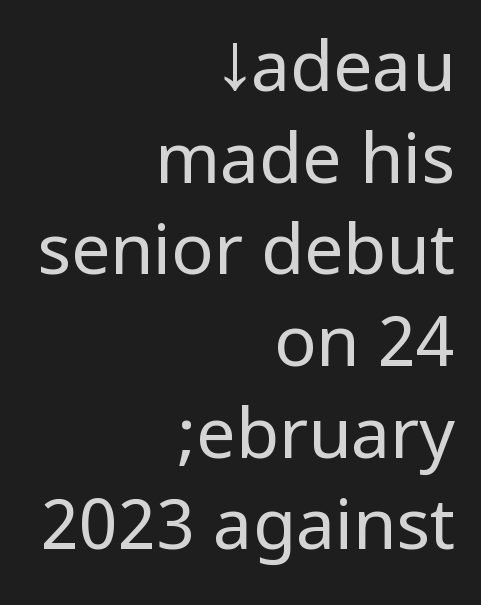
The image shows 70 px regular-weight, condensed sans-serif type, upright; set right-aligned, normal line spacing (1.31x), normal letter spacing, not underlined; low stroke contrast.
